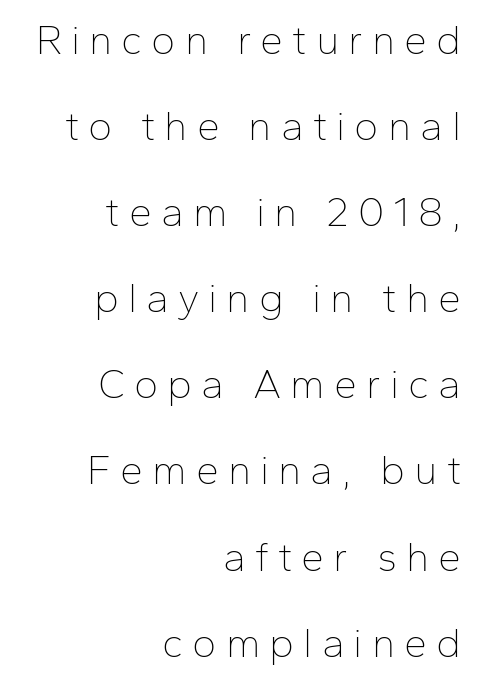
The image shows 41 px thin sans-serif type, upright; set right-aligned, loose line spacing (2.1x), unusually wide letter spacing (+0.22 em), not underlined; low stroke contrast and a medium x-height.
